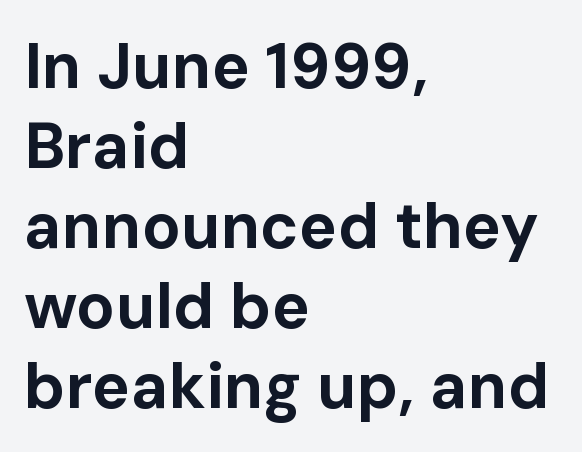
Q: Is the text bold? A: Yes.
Q: Is the text italic (slanted)? A: No, it is upright.
Q: Is the typeface a serif or a sans-serif typeface? A: Sans-serif.
Q: Is the text underlined? A: No.
Q: How is the paragraph aligned? A: Left-aligned.
Q: Is the spacing between letters normal or unusually wide? A: Normal.
Q: Is the spacing between lines tight, normal or loose? A: Normal.
Q: Width (condensed, normal, or wide)? A: Normal.
Q: Stroke contrast? A: Low.
Q: x-height? A: Medium.
Q: Monospaced? A: No.
